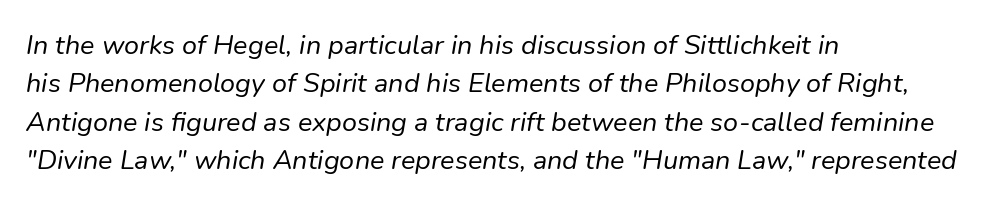
Q: Is the text bold? A: No.
Q: Is the text italic (slanted)? A: Yes, it leans right by about 9 degrees.
Q: Is the text underlined? A: No.
Q: How is the paragraph aligned? A: Left-aligned.
Q: Is the spacing between letters normal or unusually wide? A: Normal.
Q: Is the spacing between lines tight, normal or loose? A: Normal.
